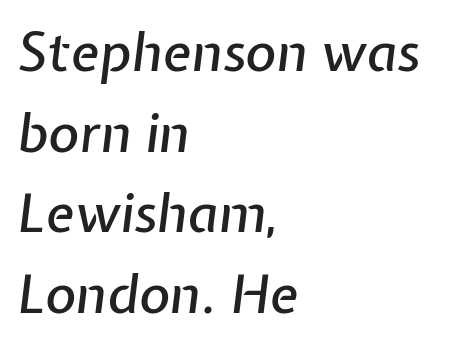
The image shows 53 px text type, italic (leaning right); set left-aligned, normal line spacing (1.52x), normal letter spacing, not underlined; low stroke contrast and a medium x-height.
